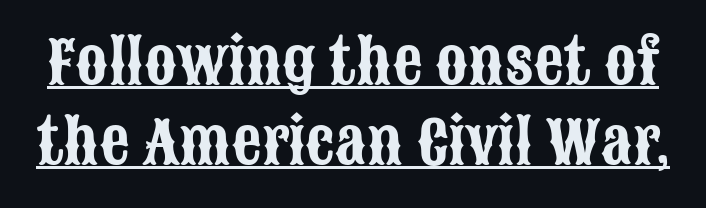
The image shows 59 px condensed sans-serif type, upright; set normal line spacing (1.36x), normal letter spacing, underlined; low stroke contrast and a large x-height.
